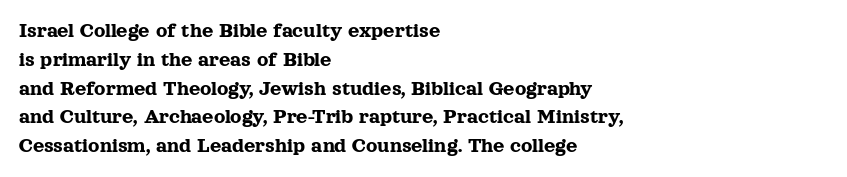
The image shows 22 px text type, upright; set left-aligned, normal line spacing (1.31x), normal letter spacing, not underlined.
